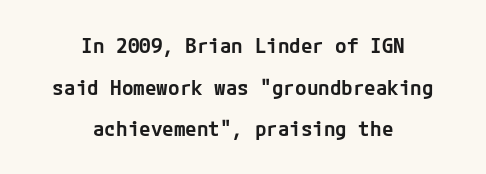
The image shows 21 px text type, upright; set centered, loose line spacing (1.98x), normal letter spacing, not underlined.
